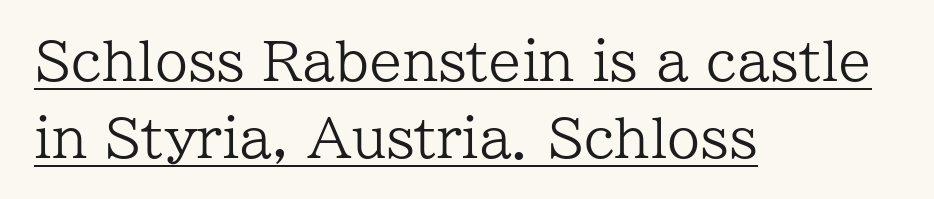
The image shows 53 px regular-weight serif type, upright; set left-aligned, normal line spacing (1.45x), normal letter spacing, underlined; low stroke contrast and a medium x-height.
